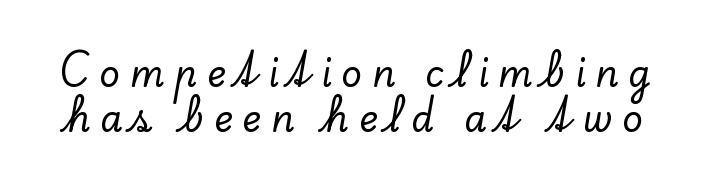
Horizontal bands of white between lines are of average thickness. Substantial extra tracking has been applied to these lines. Serifs: yes, visible at the terminals of the letterforms. These lines are rendered in a variable-pitch font.
